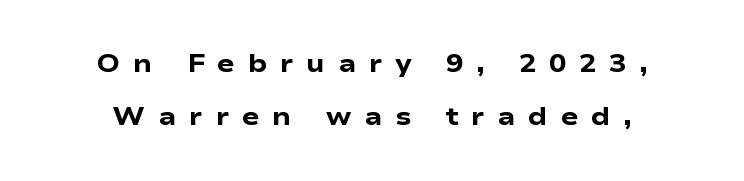
The image shows 26 px bold type, upright; set centered, loose line spacing (2.04x), unusually wide letter spacing (+0.49 em), not underlined.
